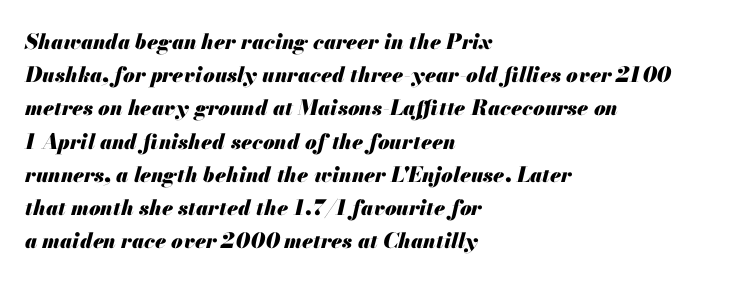
Q: Is the text bold? A: Yes.
Q: Is the text italic (slanted)? A: Yes, it leans right by about 13 degrees.
Q: Is the text underlined? A: No.
Q: How is the paragraph aligned? A: Left-aligned.
Q: Is the spacing between letters normal or unusually wide? A: Normal.
Q: Is the spacing between lines tight, normal or loose? A: Normal.
